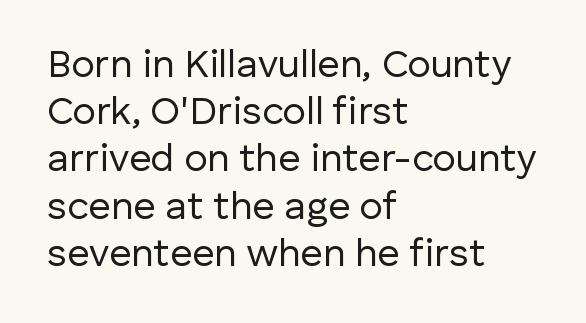
The image shows 39 px regular-weight sans-serif type, upright; set left-aligned, line spacing 1.21x, normal letter spacing, not underlined; low stroke contrast and a medium x-height.
